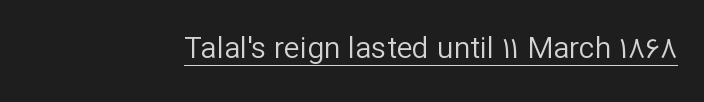
Posture: upright roman. In terms of letterspacing, this is plain default setting. No feet cap the strokes, marking this as sans-serif type. A baseline rule has been typeset under these characters.
